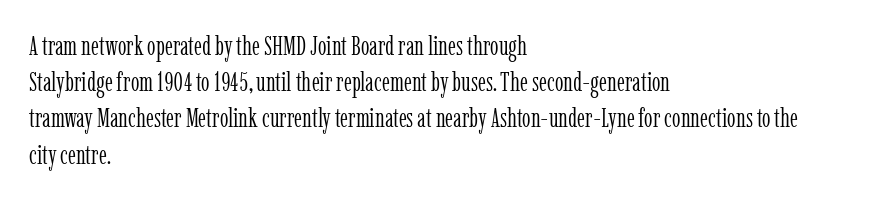
Q: Is the text bold? A: No.
Q: Is the text italic (slanted)? A: No, it is upright.
Q: Is the text underlined? A: No.
Q: How is the paragraph aligned? A: Left-aligned.
Q: Is the spacing between letters normal or unusually wide? A: Normal.
Q: Is the spacing between lines tight, normal or loose? A: Normal.
